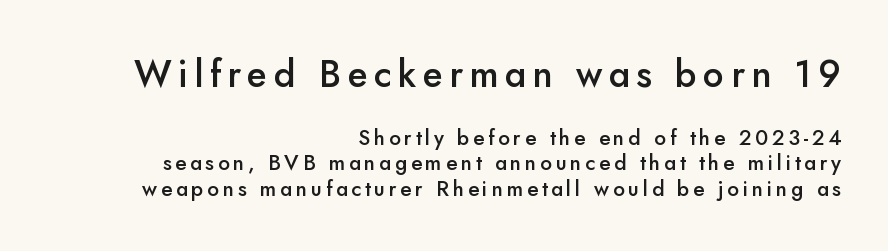
Q: Is the text bold? A: Semi-bold.
Q: Is the text italic (slanted)? A: No, it is upright.
Q: Is the typeface a serif or a sans-serif typeface? A: Sans-serif.
Q: Is the text underlined? A: No.
Q: How is the paragraph aligned? A: Right-aligned.
Q: Which block of text is set in a larger size, the first (top) or the second (bottom)? A: The first (top) one.
Q: Width (condensed, normal, or wide)? A: Normal.
Q: Stroke contrast? A: Low.
Q: x-height? A: Small.
Q: Monospaced? A: No.
